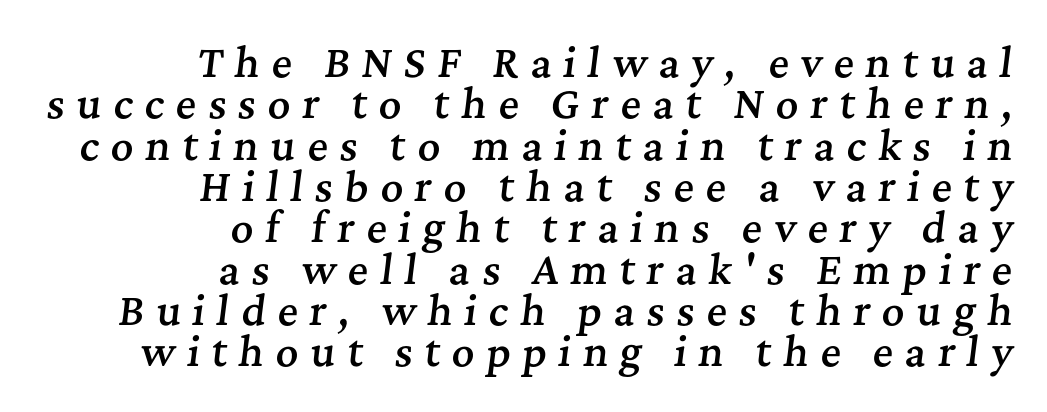
Q: Is the text bold? A: Semi-bold.
Q: Is the text italic (slanted)? A: Yes, it leans right by about 7 degrees.
Q: Is the typeface a serif or a sans-serif typeface? A: Serif.
Q: Is the text underlined? A: No.
Q: How is the paragraph aligned? A: Right-aligned.
Q: Is the spacing between letters normal or unusually wide? A: Unusually wide.
Q: Is the spacing between lines tight, normal or loose? A: Tight.
Q: Width (condensed, normal, or wide)? A: Normal.
Q: Stroke contrast? A: Medium.
Q: x-height? A: Medium.
Q: Monospaced? A: No.
